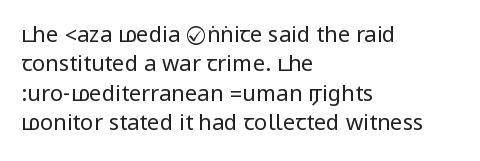
Bare-footed words on every line. Every stem runs plumb, perpendicular to the baseline. The typesetting does not lean heavy: it is not bold. Tracking value appears to be zero — textbook default spacing. The vertical gap from one line to the next is medium.
